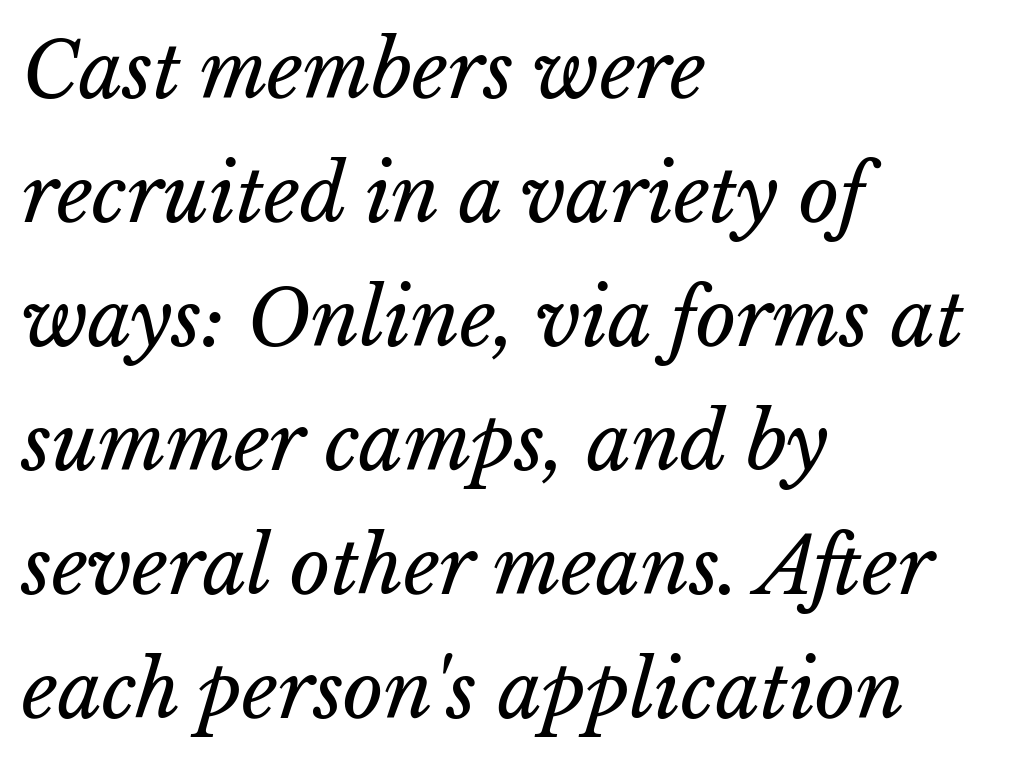
{"bold": "no", "weight": "regular", "width": "normal", "stroke_contrast": "low", "x_height": "medium", "monospaced": "no", "underline": "no", "align": "left", "line_spacing": "normal", "line_spacing_ratio": 1.59, "letter_spacing": "normal", "letter_spacing_em": 0.0, "glyph_px": 78}
